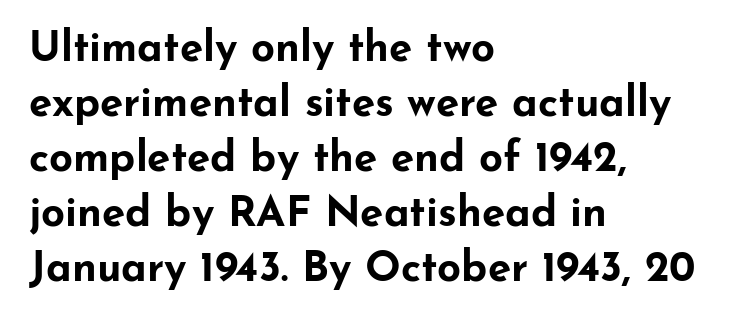
Q: Is the text bold? A: Yes.
Q: Is the text italic (slanted)? A: No, it is upright.
Q: Is the typeface a serif or a sans-serif typeface? A: Sans-serif.
Q: Is the text underlined? A: No.
Q: How is the paragraph aligned? A: Left-aligned.
Q: Is the spacing between letters normal or unusually wide? A: Normal.
Q: Is the spacing between lines tight, normal or loose? A: Normal.
Q: Width (condensed, normal, or wide)? A: Wide.
Q: Stroke contrast? A: Low.
Q: x-height? A: Small.
Q: Monospaced? A: No.
